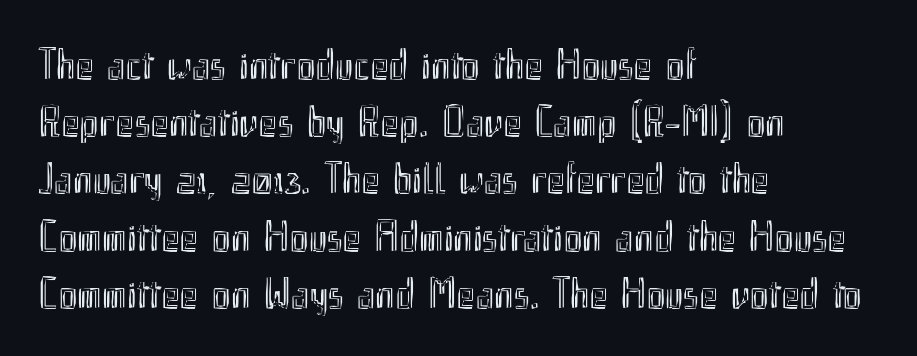
Q: Is the text italic (slanted)? A: No, it is upright.
Q: Is the text underlined? A: No.
Q: How is the paragraph aligned? A: Left-aligned.
Q: Is the spacing between letters normal or unusually wide? A: Normal.
Q: Is the spacing between lines tight, normal or loose? A: Normal.
Q: Width (condensed, normal, or wide)? A: Condensed.
Q: x-height? A: Small.
Q: Monospaced? A: No.
